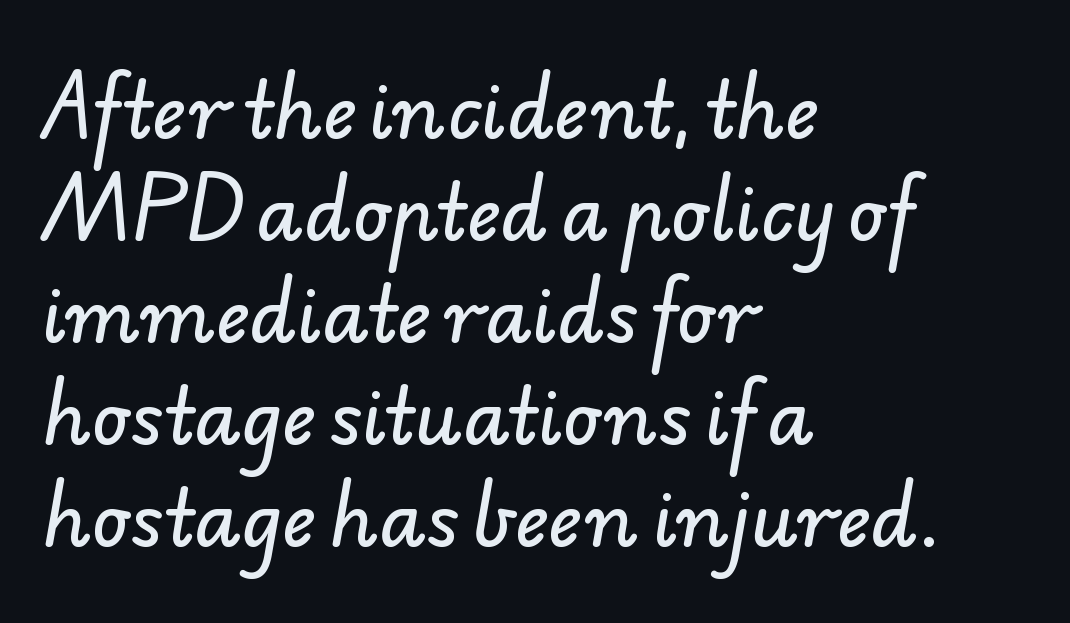
{"serif": "no", "width": "normal", "stroke_contrast": "low", "x_height": "small", "monospaced": "no", "underline": "no", "align": "left", "line_spacing": "normal", "line_spacing_ratio": 1.36, "letter_spacing": "normal", "letter_spacing_em": 0.0, "glyph_px": 75}
